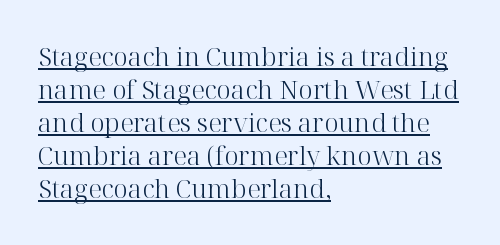
Q: Is the text bold? A: No.
Q: Is the text italic (slanted)? A: No, it is upright.
Q: Is the text underlined? A: Yes.
Q: How is the paragraph aligned? A: Left-aligned.
Q: Is the spacing between letters normal or unusually wide? A: Normal.
Q: Is the spacing between lines tight, normal or loose? A: Normal.
